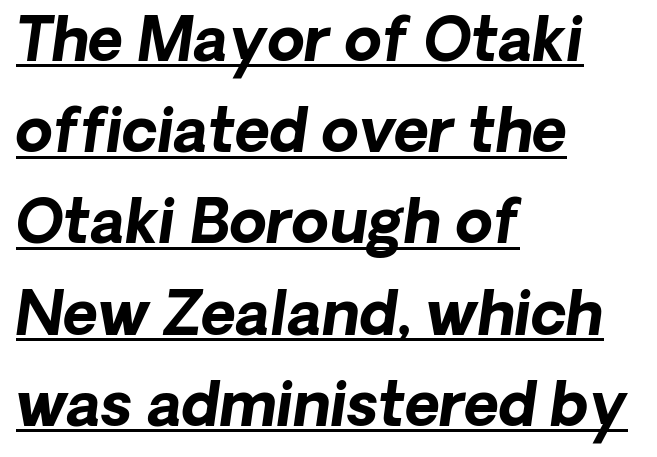
{"italic": "yes", "lean": "right", "slant_degrees": 8, "bold": "yes", "weight": "bold", "width": "normal", "stroke_contrast": "low", "x_height": "medium", "monospaced": "no", "underline": "yes", "align": "left", "line_spacing": "normal", "line_spacing_ratio": 1.52, "letter_spacing": "normal", "letter_spacing_em": 0.0, "glyph_px": 60}
